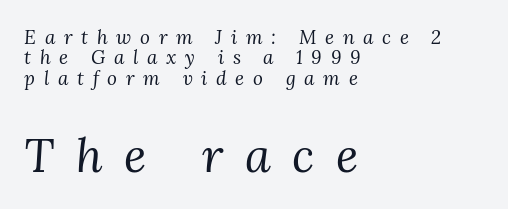
The image shows 47 px regular-weight serif type, italic (leaning right); set left-aligned, tight line spacing (1.07x), unusually wide letter spacing (+0.46 em), not underlined; the second (bottom) block is 2.47x larger; medium stroke contrast and a medium x-height.
